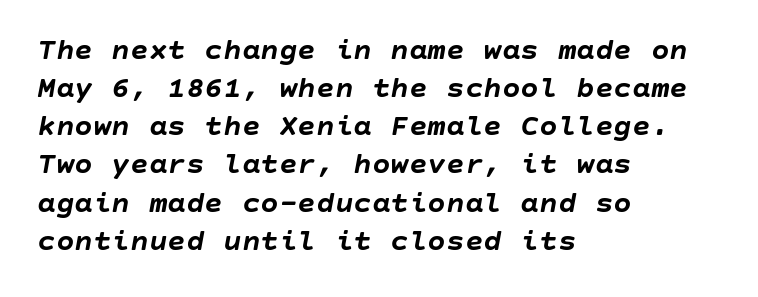
Has an underline been added? It has not. Heft: maximum for text — a bold. Horizontally, the lines are justified to the leading edge only. A typesetter would mark this as italic.
